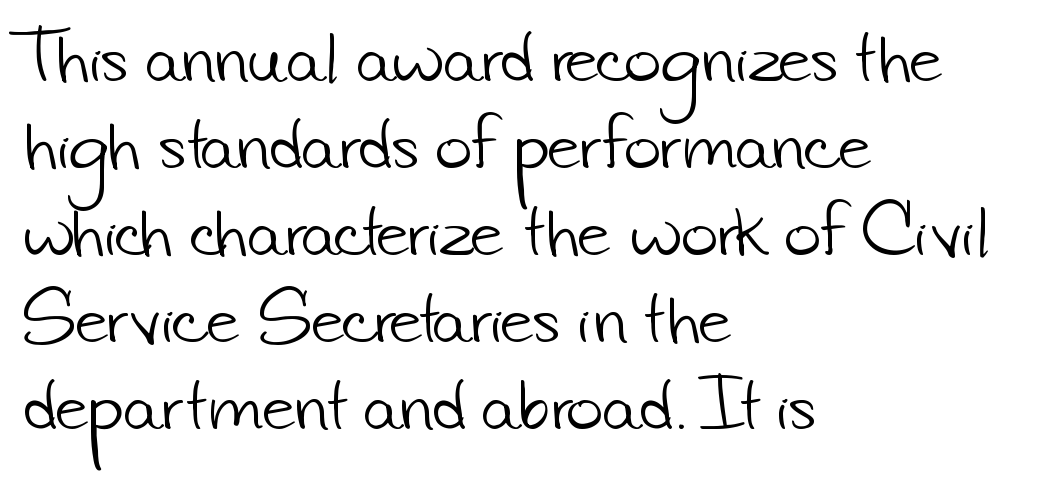
Q: Is the text bold? A: No.
Q: Is the typeface a serif or a sans-serif typeface? A: Sans-serif.
Q: Is the text underlined? A: No.
Q: How is the paragraph aligned? A: Left-aligned.
Q: Is the spacing between letters normal or unusually wide? A: Normal.
Q: Is the spacing between lines tight, normal or loose? A: Normal.
Q: Width (condensed, normal, or wide)? A: Normal.
Q: Stroke contrast? A: Low.
Q: x-height? A: Small.
Q: Monospaced? A: No.
